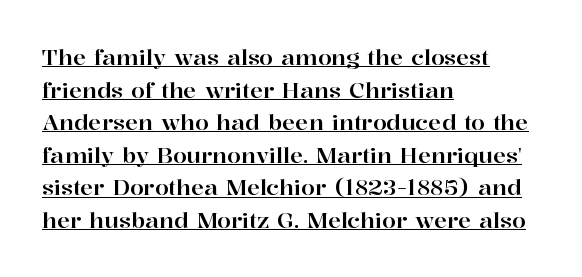
Words appear dense and cohesive because spacing is normal. The lettering stays uniformly vertical, giving the passage a roman look. Whoever set this chose a conventional vertical rhythm. This sample carries an underscore along the baseline area. The passage is arranged the way most books set body copy — flush left.
